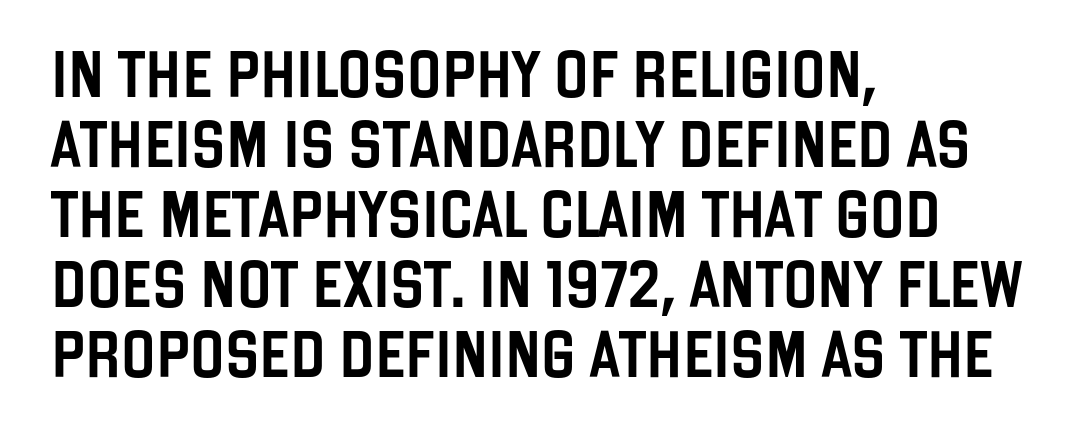
Does the type have serifs? No, each stem ends abruptly. Compared with typical paragraphs, the rows here are spaced about the same. The letters stand straight up with perfectly vertical stems. Notice how the passage keeps a crisp vertical edge on the left only. There is no visible air inserted between adjacent glyphs.
